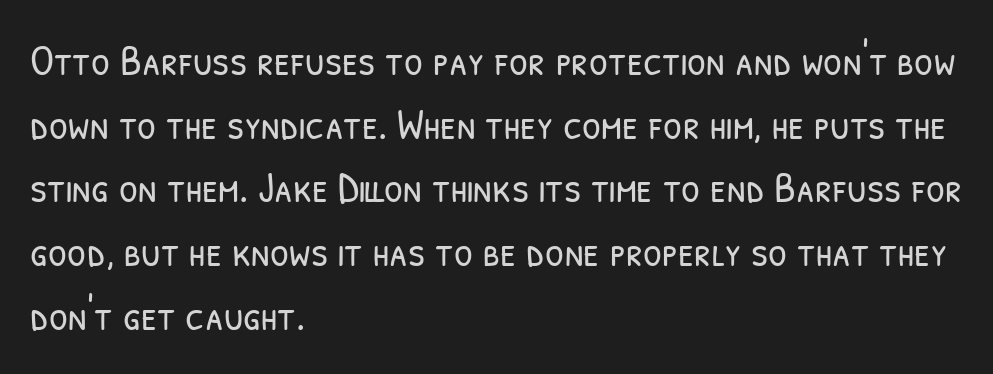
The image shows 43 px light, condensed sans-serif type; set left-aligned, normal line spacing (1.48x), normal letter spacing, not underlined; low stroke contrast and a medium x-height.
